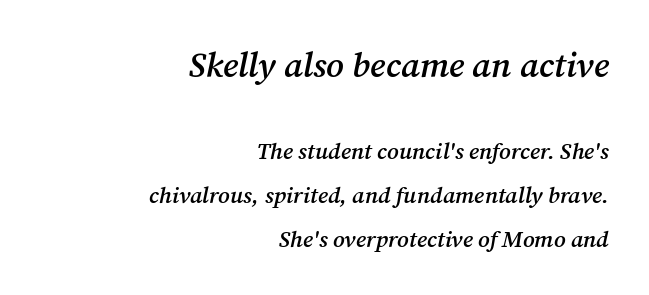
{"serif": "yes", "italic": "yes", "lean": "right", "slant_degrees": 12, "bold": "semi", "weight": "semibold", "width": "normal", "stroke_contrast": "medium", "x_height": "medium", "monospaced": "no", "underline": "no", "align": "right", "line_spacing": "loose", "line_spacing_ratio": 1.91, "letter_spacing": "normal", "letter_spacing_em": 0.0, "larger_block": "first", "size_ratio": 1.52, "glyph_px": 35}
